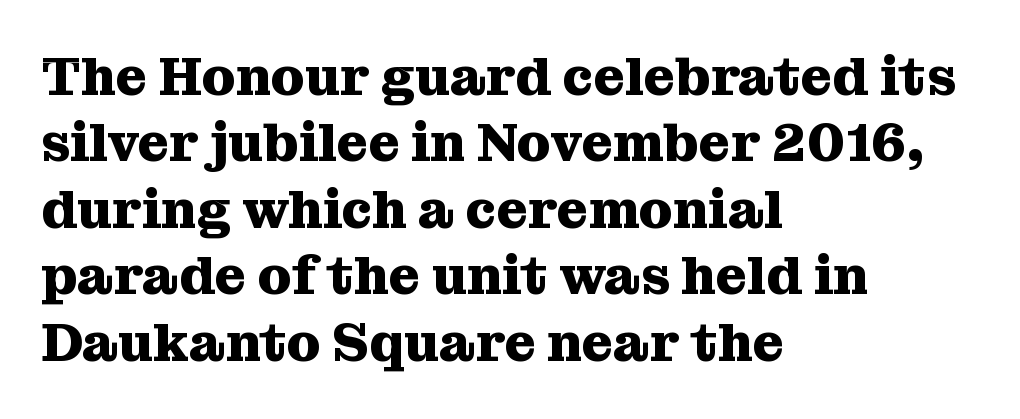
Horizontally, the lines are justified to the leading edge only. The rendering uses natural spacing where letterforms have individual widths. Inter-character spacing is left at the font's built-in metrics. Every letter is thick-stroked: bold, no question. Descender tails drop into unmarked territory. Unlike italic type, these characters show no tilt at all.
